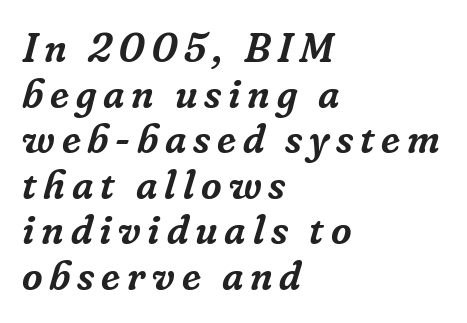
The image shows 40 px serif type, italic (leaning right); set left-aligned, tight line spacing (1.14x), not underlined; low stroke contrast and a medium x-height.
